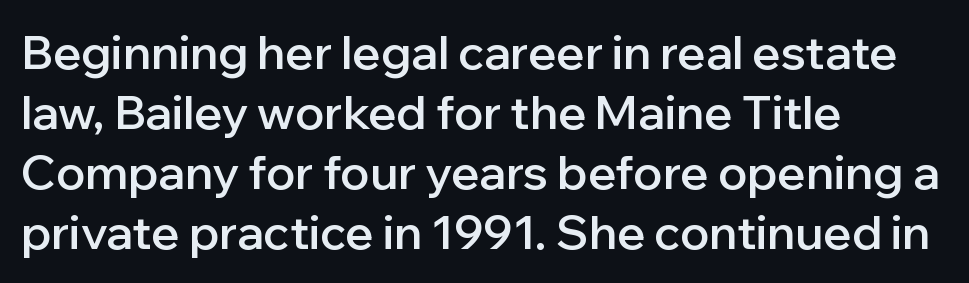
{"serif": "no", "italic": "no", "bold": "semi", "weight": "semibold", "width": "normal", "stroke_contrast": "low", "x_height": "medium", "monospaced": "no", "underline": "no", "align": "left", "line_spacing": "normal", "line_spacing_ratio": 1.28, "letter_spacing": "normal", "letter_spacing_em": 0.0, "glyph_px": 47}
